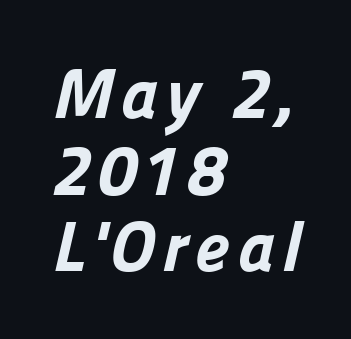
{"serif": "no", "bold": "yes", "weight": "bold", "width": "normal", "stroke_contrast": "low", "x_height": "medium", "monospaced": "no", "underline": "no", "align": "left", "line_spacing": "tight", "line_spacing_ratio": 1.08, "glyph_px": 71}
